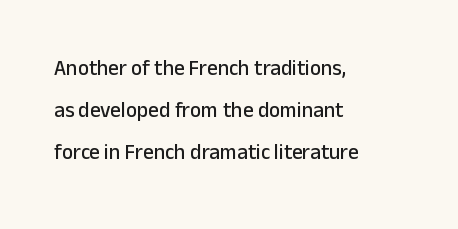
Q: Is the text italic (slanted)? A: No, it is upright.
Q: Is the text underlined? A: No.
Q: How is the paragraph aligned? A: Left-aligned.
Q: Is the spacing between letters normal or unusually wide? A: Normal.
Q: Is the spacing between lines tight, normal or loose? A: Loose.
